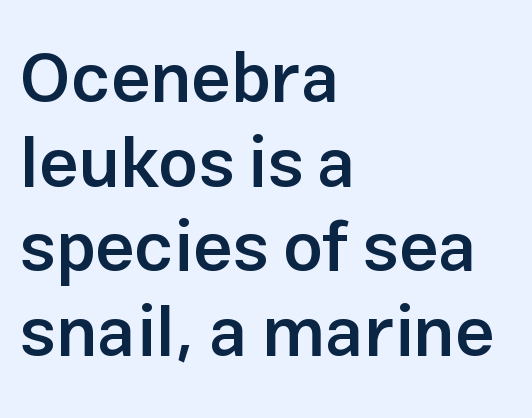
Q: Is the text bold? A: Semi-bold.
Q: Is the text italic (slanted)? A: No, it is upright.
Q: Is the typeface a serif or a sans-serif typeface? A: Sans-serif.
Q: Is the text underlined? A: No.
Q: How is the paragraph aligned? A: Left-aligned.
Q: Is the spacing between letters normal or unusually wide? A: Normal.
Q: Width (condensed, normal, or wide)? A: Normal.
Q: Stroke contrast? A: Low.
Q: x-height? A: Medium.
Q: Monospaced? A: No.
